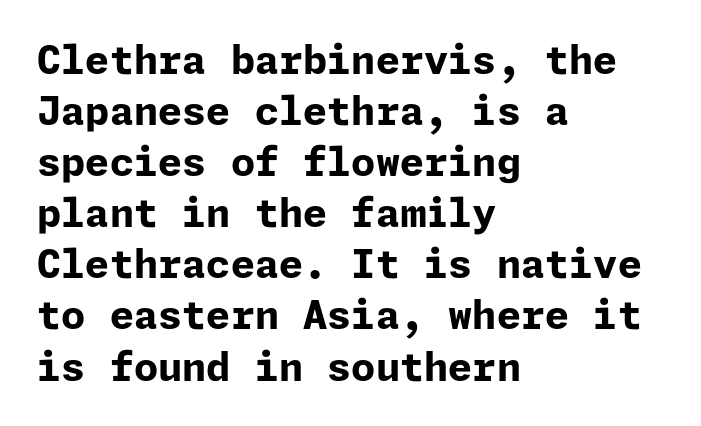
Q: Is the text bold? A: Yes.
Q: Is the text italic (slanted)? A: No, it is upright.
Q: Is the typeface a serif or a sans-serif typeface? A: Sans-serif.
Q: Is the text underlined? A: No.
Q: How is the paragraph aligned? A: Left-aligned.
Q: Is the spacing between letters normal or unusually wide? A: Normal.
Q: Is the spacing between lines tight, normal or loose? A: Normal.
Q: Width (condensed, normal, or wide)? A: Normal.
Q: Stroke contrast? A: Low.
Q: x-height? A: Medium.
